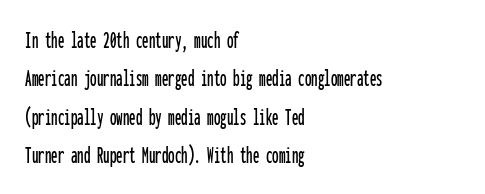
The image shows 26 px text type, upright; set left-aligned, normal line spacing (1.48x), normal letter spacing, not underlined.
